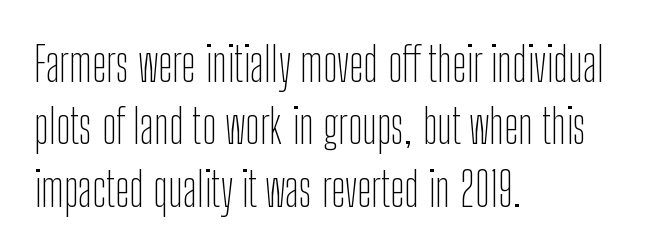
{"serif": "no", "italic": "no", "bold": "no", "weight": "thin", "width": "condensed", "stroke_contrast": "low", "x_height": "medium", "monospaced": "no", "underline": "no", "align": "left", "line_spacing": "normal", "line_spacing_ratio": 1.3, "letter_spacing": "normal", "letter_spacing_em": 0.0, "glyph_px": 48}
